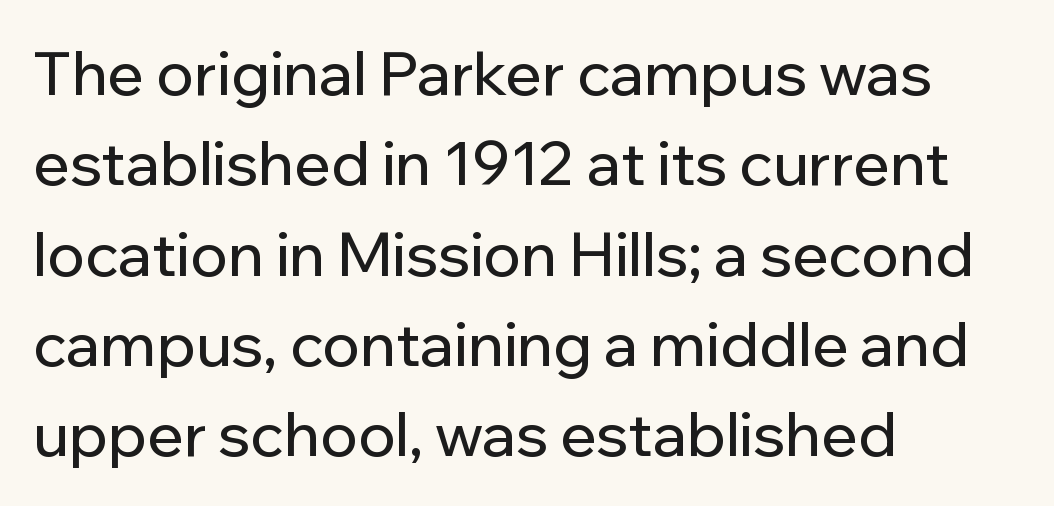
{"serif": "no", "italic": "no", "width": "normal", "stroke_contrast": "low", "x_height": "medium", "monospaced": "no", "underline": "no", "align": "left", "line_spacing": "normal", "line_spacing_ratio": 1.48, "letter_spacing": "normal", "letter_spacing_em": 0.0, "glyph_px": 61}
